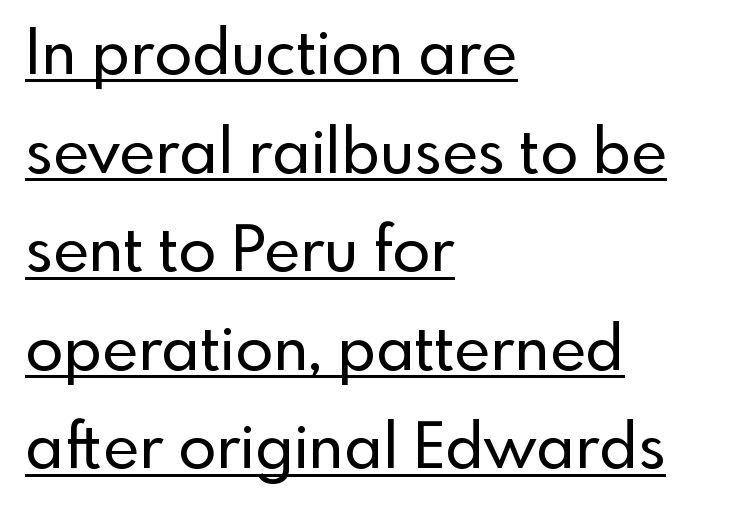
The image shows 62 px sans-serif type, upright; set left-aligned, normal line spacing (1.59x), normal letter spacing, underlined; a small x-height.
